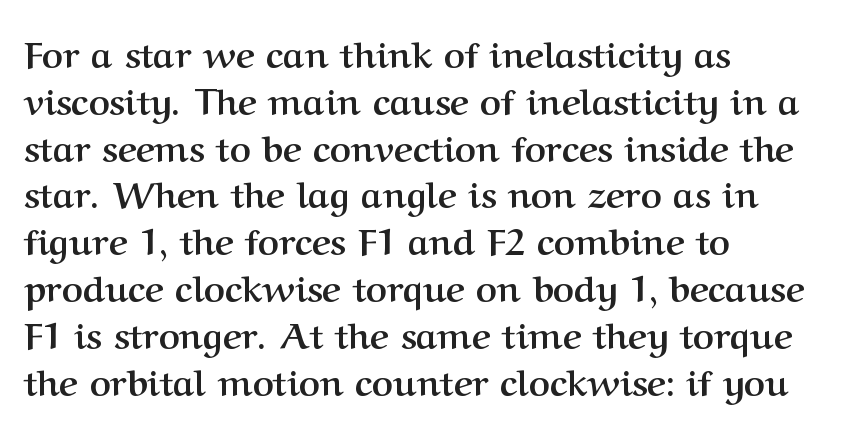
Q: Is the text bold? A: Yes.
Q: Is the text italic (slanted)? A: No, it is upright.
Q: Is the typeface a serif or a sans-serif typeface? A: Serif.
Q: Is the text underlined? A: No.
Q: How is the paragraph aligned? A: Left-aligned.
Q: Is the spacing between letters normal or unusually wide? A: Normal.
Q: Is the spacing between lines tight, normal or loose? A: Normal.
Q: Width (condensed, normal, or wide)? A: Normal.
Q: Stroke contrast? A: Medium.
Q: x-height? A: Medium.
Q: Monospaced? A: No.
